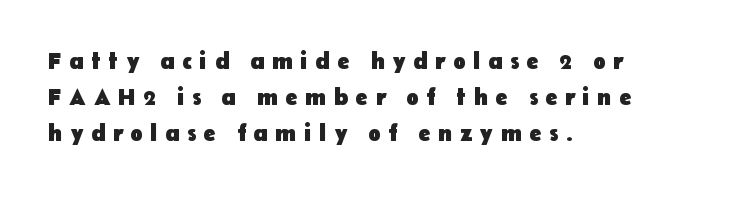
The image shows 23 px bold type, upright; set left-aligned, normal line spacing (1.57x), unusually wide letter spacing (+0.33 em), not underlined.
